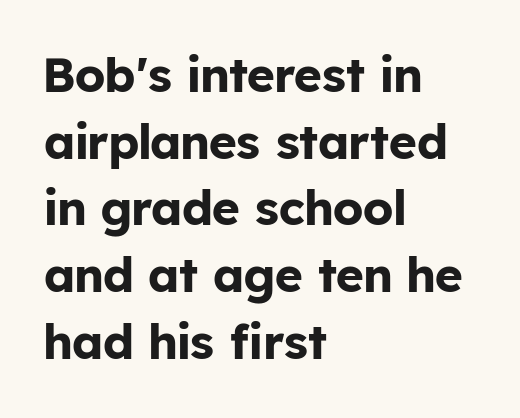
This sample has the flowing, uneven cadence of proportional lettering. Spacing between characters is what you'd get straight out of the box. The lines are quadded left. Designer's note — italics off, roman on. On the weight axis this lands at bold, roughly 700.
